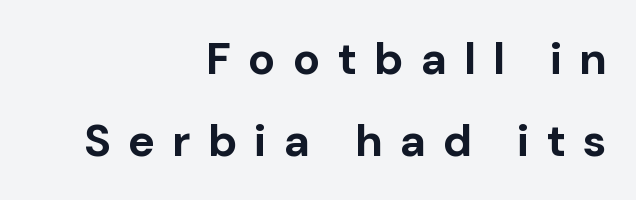
{"serif": "no", "italic": "no", "bold": "yes", "weight": "bold", "width": "normal", "stroke_contrast": "low", "x_height": "medium", "monospaced": "no", "underline": "no", "align": "right", "line_spacing_ratio": 1.83, "letter_spacing": "wide", "letter_spacing_em": 0.38, "glyph_px": 45}
